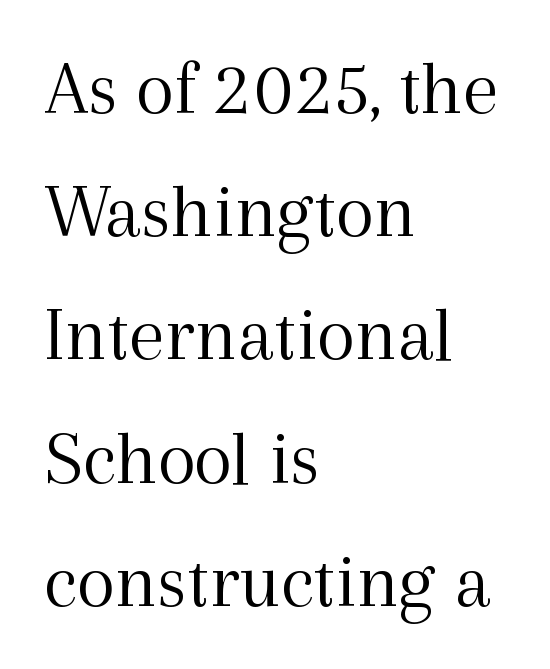
The image shows 79 px light serif type, upright; set left-aligned, normal line spacing (1.56x), normal letter spacing, not underlined; a medium x-height.
